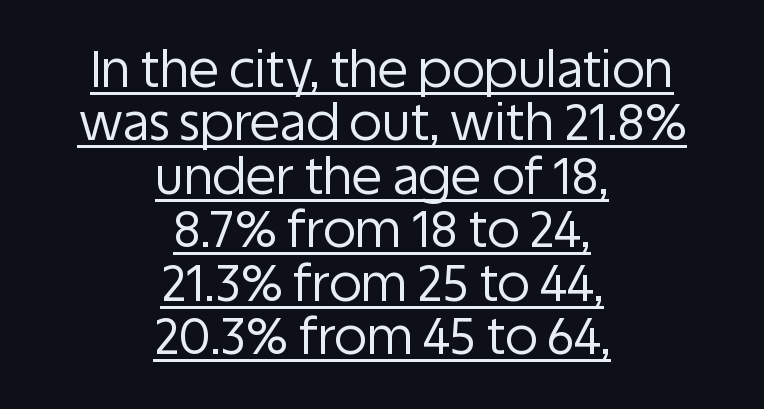
{"serif": "no", "italic": "no", "bold": "no", "weight": "regular", "width": "normal", "stroke_contrast": "low", "x_height": "large", "monospaced": "no", "underline": "yes", "align": "center", "line_spacing": "tight", "line_spacing_ratio": 1.07, "letter_spacing": "normal", "letter_spacing_em": 0.0, "glyph_px": 50}
